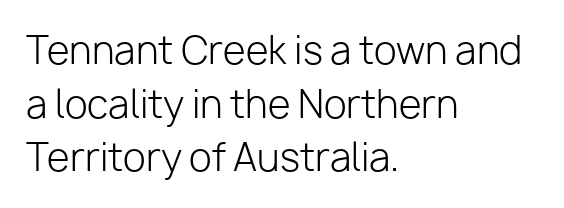
Has an underline been added? It has not. Looks like regular typesetting: each glyph gets only the width it needs. Compared with typical body copy, the letter spacing here is the same. One-word summary of the alignment: left. Stroke terminals: plain, sans-serif. A typesetter would mark this as roman, not italic.
